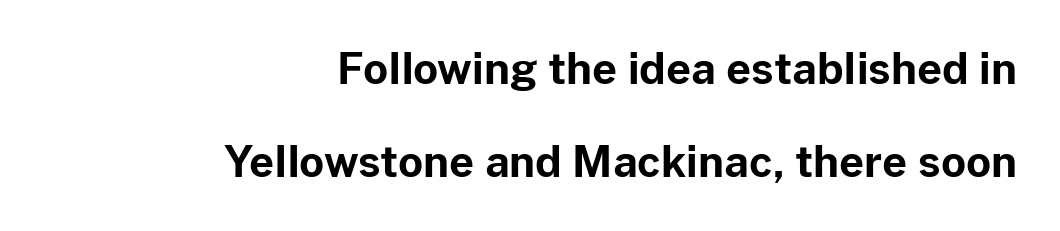
Q: Is the text bold? A: Yes.
Q: Is the text italic (slanted)? A: No, it is upright.
Q: Is the typeface a serif or a sans-serif typeface? A: Sans-serif.
Q: Is the text underlined? A: No.
Q: How is the paragraph aligned? A: Right-aligned.
Q: Is the spacing between letters normal or unusually wide? A: Normal.
Q: Is the spacing between lines tight, normal or loose? A: Loose.
Q: Width (condensed, normal, or wide)? A: Normal.
Q: Stroke contrast? A: Low.
Q: x-height? A: Medium.
Q: Monospaced? A: No.
